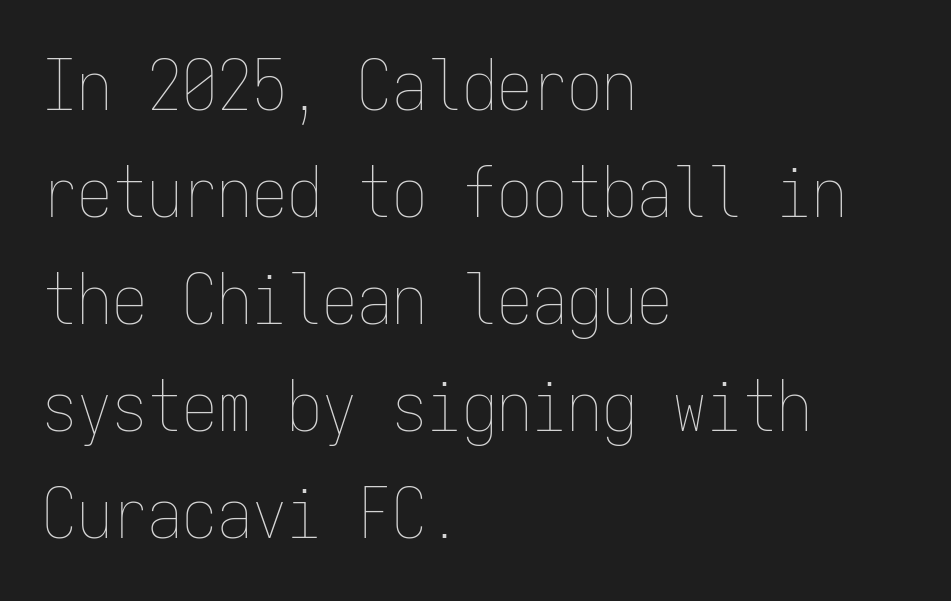
Q: Is the text bold? A: No.
Q: Is the text italic (slanted)? A: No, it is upright.
Q: Is the text underlined? A: No.
Q: How is the paragraph aligned? A: Left-aligned.
Q: Is the spacing between letters normal or unusually wide? A: Normal.
Q: Is the spacing between lines tight, normal or loose? A: Normal.
Q: Width (condensed, normal, or wide)? A: Condensed.
Q: Stroke contrast? A: Low.
Q: x-height? A: Medium.
Q: Monospaced? A: Yes.
